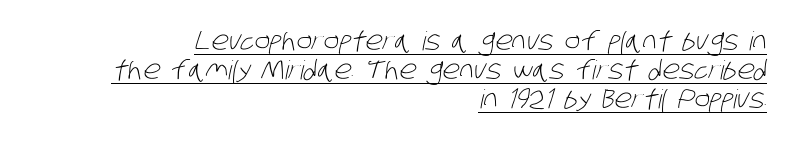
Think standard paragraph weight, or any step lighter than that. A typographer would call this underscored text. Compared with typical paragraphs, the rows here are closer together. Alignment: flush right. Tracking value appears to be zero — textbook default spacing.
